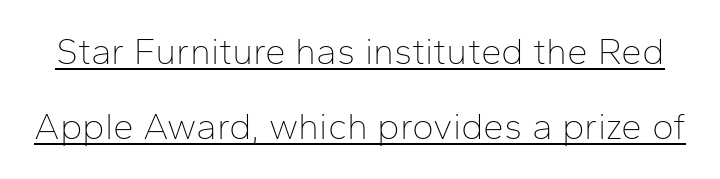
{"serif": "no", "italic": "no", "bold": "no", "weight": "thin", "width": "normal", "stroke_contrast": "low", "x_height": "medium", "monospaced": "no", "underline": "yes", "line_spacing": "loose", "line_spacing_ratio": 2.02, "letter_spacing": "normal", "letter_spacing_em": 0.0, "glyph_px": 37}
